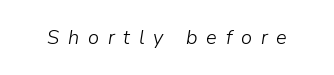
The image shows 20 px text type, italic (leaning right); set unusually wide letter spacing (+0.44 em), not underlined.
